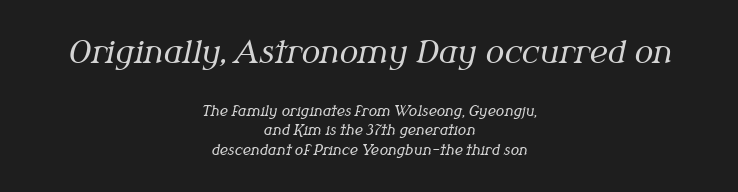
Q: Is the text bold? A: No.
Q: Is the text italic (slanted)? A: Yes, it leans right by about 12 degrees.
Q: Is the typeface a serif or a sans-serif typeface? A: Serif.
Q: Is the text underlined? A: No.
Q: How is the paragraph aligned? A: Centered.
Q: Is the spacing between letters normal or unusually wide? A: Normal.
Q: Is the spacing between lines tight, normal or loose? A: Normal.
Q: Which block of text is set in a larger size, the first (top) or the second (bottom)? A: The first (top) one.
Q: Width (condensed, normal, or wide)? A: Normal.
Q: Stroke contrast? A: Medium.
Q: x-height? A: Medium.
Q: Monospaced? A: No.
